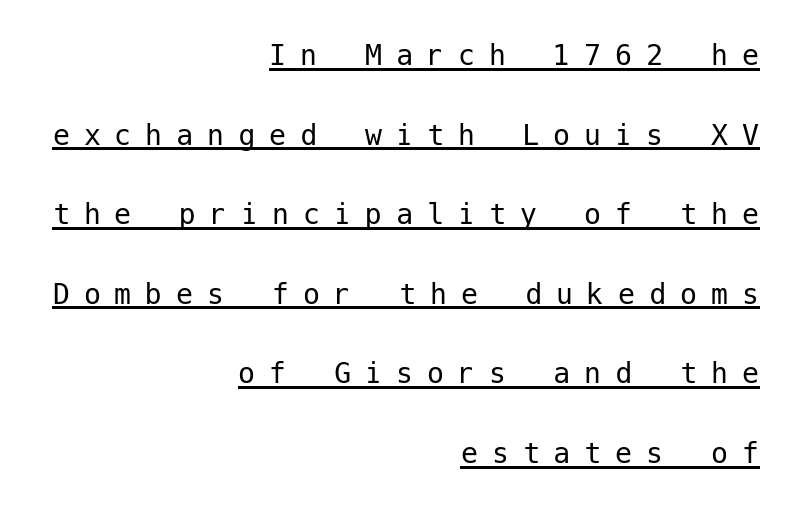
Is the block centered? No — it sits flush against the right margin. Stroke thickness stays within the range of a standard reading face or lighter. Nope, no serifs anywhere on these letters. How would I describe the line gaps? Wide and relaxed. Underline: present.
